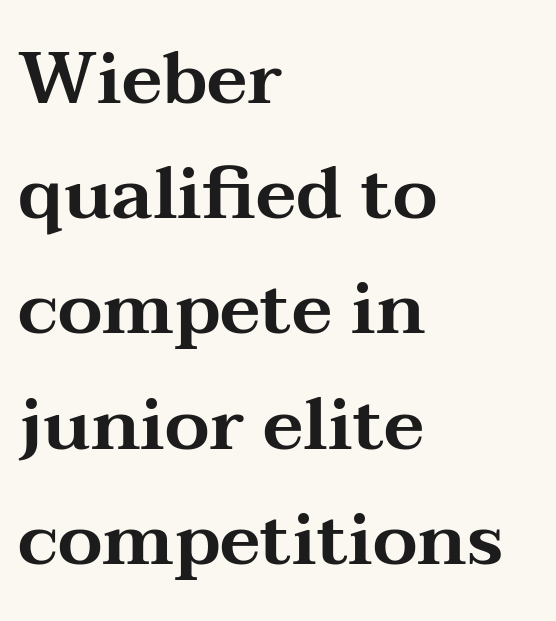
The image shows 72 px wide serif type, upright; set left-aligned, normal line spacing (1.6x), normal letter spacing, not underlined; medium stroke contrast and a medium x-height.
